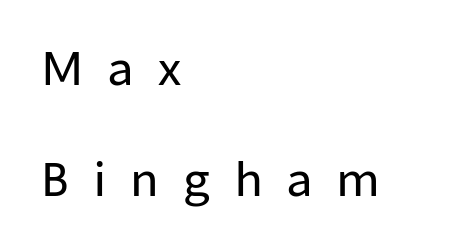
Q: Is the text italic (slanted)? A: No, it is upright.
Q: Is the typeface a serif or a sans-serif typeface? A: Sans-serif.
Q: Is the text underlined? A: No.
Q: How is the paragraph aligned? A: Left-aligned.
Q: Is the spacing between letters normal or unusually wide? A: Unusually wide.
Q: Is the spacing between lines tight, normal or loose? A: Loose.
Q: Width (condensed, normal, or wide)? A: Normal.
Q: Stroke contrast? A: Low.
Q: x-height? A: Medium.
Q: Monospaced? A: No.
